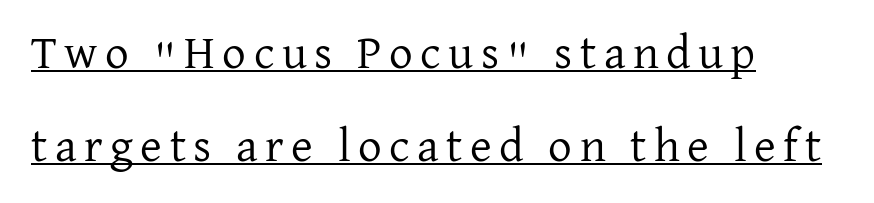
Q: Is the text bold? A: No.
Q: Is the text italic (slanted)? A: No, it is upright.
Q: Is the typeface a serif or a sans-serif typeface? A: Serif.
Q: Is the text underlined? A: Yes.
Q: How is the paragraph aligned? A: Left-aligned.
Q: Is the spacing between lines tight, normal or loose? A: Loose.
Q: Width (condensed, normal, or wide)? A: Normal.
Q: Stroke contrast? A: Low.
Q: x-height? A: Medium.
Q: Monospaced? A: No.
